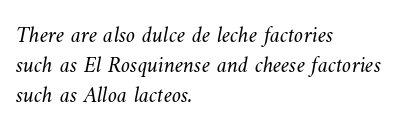
The image shows 23 px text type; set left-aligned, normal line spacing (1.31x), normal letter spacing, not underlined.
